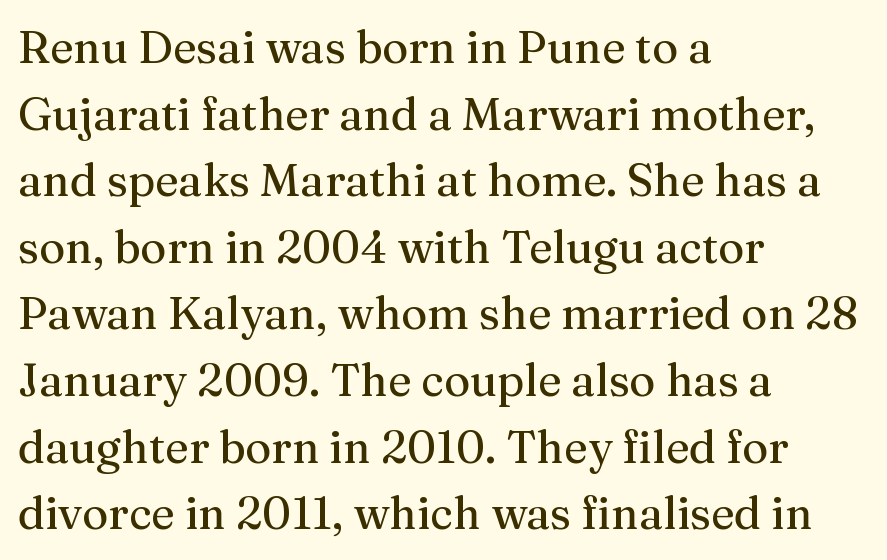
The image shows 45 px serif type, upright; set left-aligned, normal line spacing (1.48x), normal letter spacing, not underlined; medium stroke contrast and a medium x-height.
